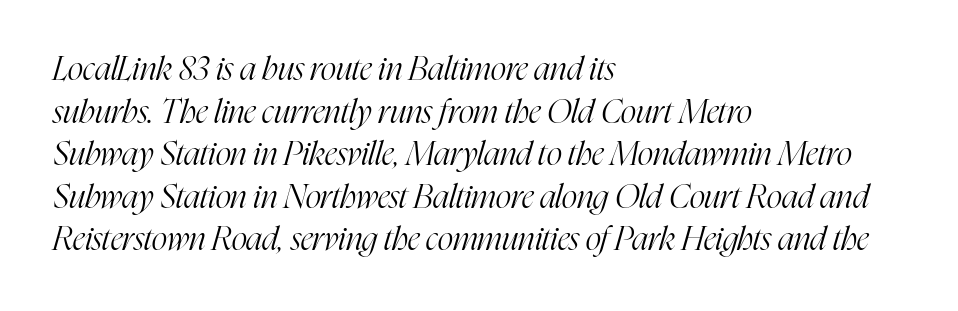
The typography opts for an oblique posture over an upright one. The weight would be labelled regular, book, light, or lighter still. These lines are composed in type with serifs. Honestly, there is no underline to notice here at all. Horizontal alignment here is leftward, the default for most running prose. Line spacing here is normal.
